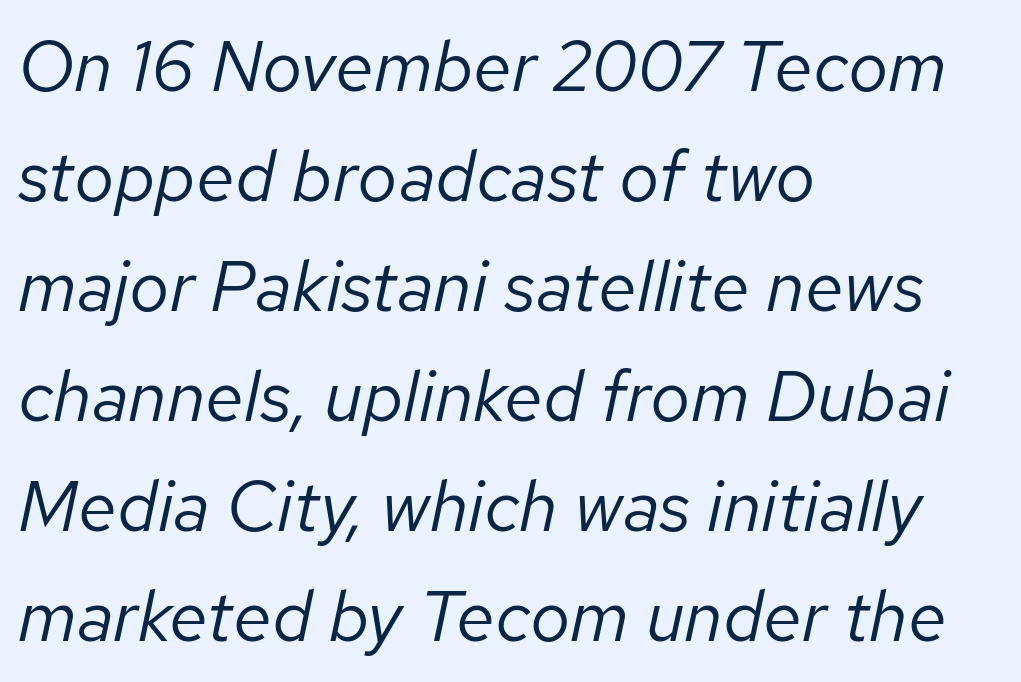
The image shows 71 px regular-weight type, italic (leaning right); set left-aligned, normal line spacing (1.55x), normal letter spacing, not underlined; low stroke contrast and a medium x-height.
